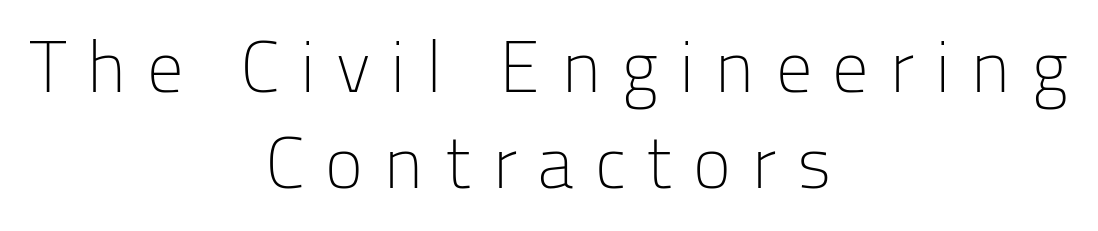
Q: Is the text bold? A: No.
Q: Is the text italic (slanted)? A: No, it is upright.
Q: Is the typeface a serif or a sans-serif typeface? A: Sans-serif.
Q: Is the text underlined? A: No.
Q: How is the paragraph aligned? A: Centered.
Q: Is the spacing between letters normal or unusually wide? A: Unusually wide.
Q: Is the spacing between lines tight, normal or loose? A: Normal.
Q: Width (condensed, normal, or wide)? A: Normal.
Q: Stroke contrast? A: Low.
Q: x-height? A: Medium.
Q: Monospaced? A: No.
